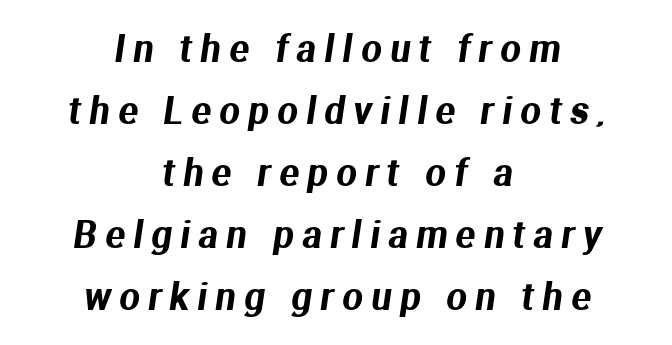
Q: Is the typeface a serif or a sans-serif typeface? A: Sans-serif.
Q: Is the text underlined? A: No.
Q: How is the paragraph aligned? A: Centered.
Q: Is the spacing between letters normal or unusually wide? A: Unusually wide.
Q: Width (condensed, normal, or wide)? A: Normal.
Q: Stroke contrast? A: Medium.
Q: x-height? A: Medium.
Q: Monospaced? A: No.
